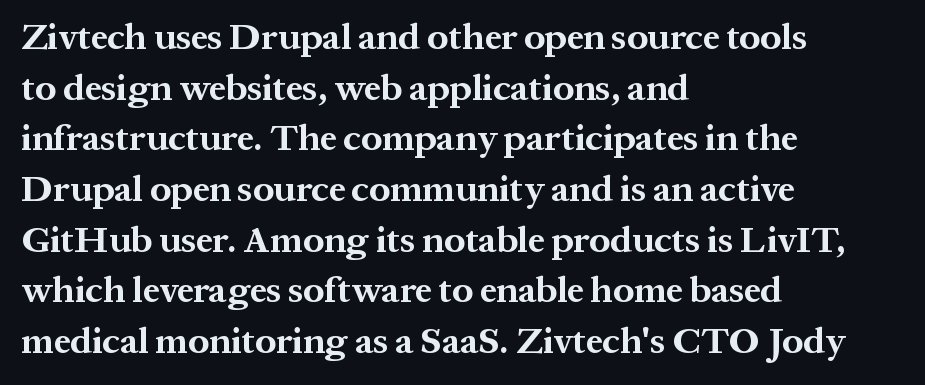
The typesetter chose a ragged-right arrangement here. You can tell it's not italic because the verticals are truly vertical. Characters follow at the spacing the type designer built in. What's the leading like? Ordinary, nothing unusual. You could not count columns in this text — the font is proportionally spaced.
